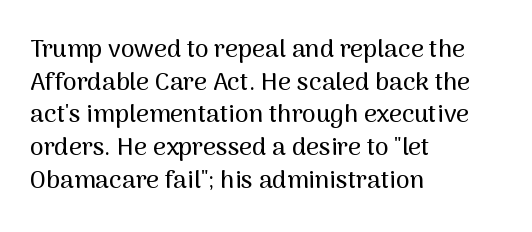
{"italic": "no", "underline": "no", "align": "left", "line_spacing": "normal", "line_spacing_ratio": 1.31, "letter_spacing": "normal", "letter_spacing_em": 0.0, "glyph_px": 25}
